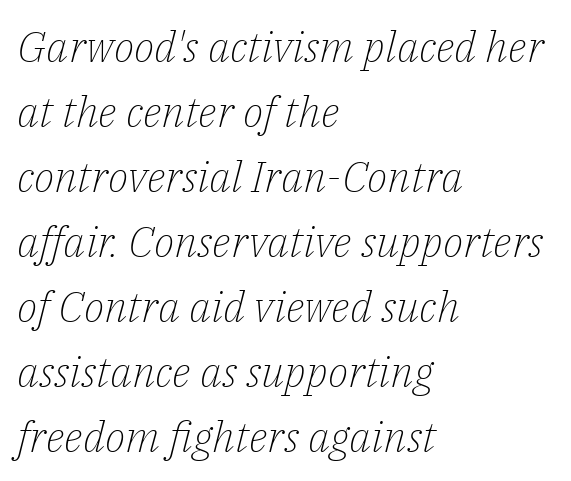
Q: Is the text bold? A: No.
Q: Is the text italic (slanted)? A: Yes, it leans right by about 14 degrees.
Q: Is the typeface a serif or a sans-serif typeface? A: Serif.
Q: Is the text underlined? A: No.
Q: How is the paragraph aligned? A: Left-aligned.
Q: Is the spacing between letters normal or unusually wide? A: Normal.
Q: Is the spacing between lines tight, normal or loose? A: Normal.
Q: Width (condensed, normal, or wide)? A: Normal.
Q: Stroke contrast? A: Low.
Q: x-height? A: Medium.
Q: Monospaced? A: No.
